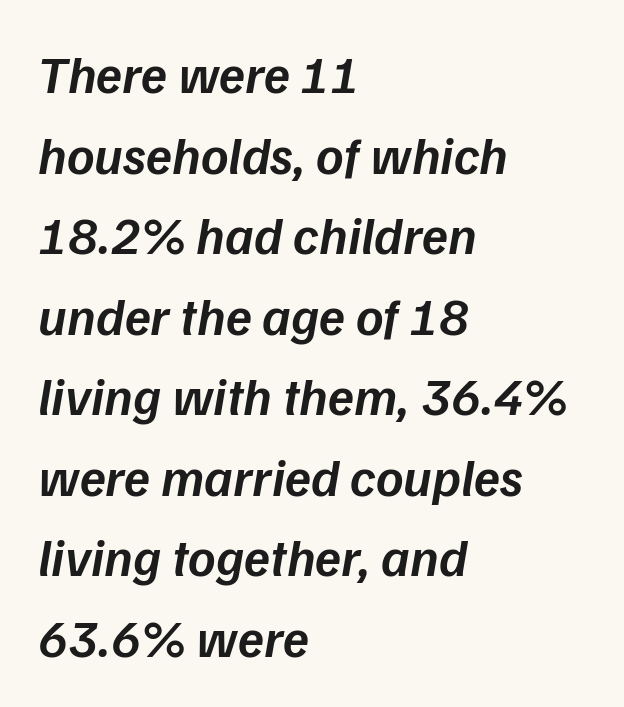
Q: Is the text bold? A: Semi-bold.
Q: Is the text italic (slanted)? A: Yes, it leans right by about 9 degrees.
Q: Is the text underlined? A: No.
Q: How is the paragraph aligned? A: Left-aligned.
Q: Is the spacing between letters normal or unusually wide? A: Normal.
Q: Is the spacing between lines tight, normal or loose? A: Normal.
Q: Width (condensed, normal, or wide)? A: Normal.
Q: Stroke contrast? A: Low.
Q: x-height? A: Medium.
Q: Monospaced? A: No.
